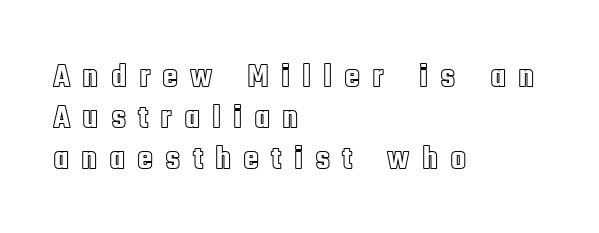
Q: Is the text italic (slanted)? A: No, it is upright.
Q: Is the text underlined? A: No.
Q: How is the paragraph aligned? A: Left-aligned.
Q: Is the spacing between letters normal or unusually wide? A: Unusually wide.
Q: Width (condensed, normal, or wide)? A: Condensed.
Q: x-height? A: Large.
Q: Monospaced? A: No.
